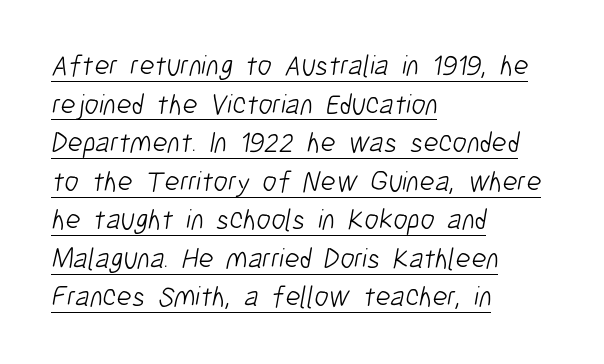
Heft: none added — not bold. Each line starts at the same left margin while the right side varies. Think of a printed novel: that variable character pitch is what you see here. These lines keep a tight, regular rhythm from letter to letter. Like a heading marked for emphasis, these lines bear an underscore.
